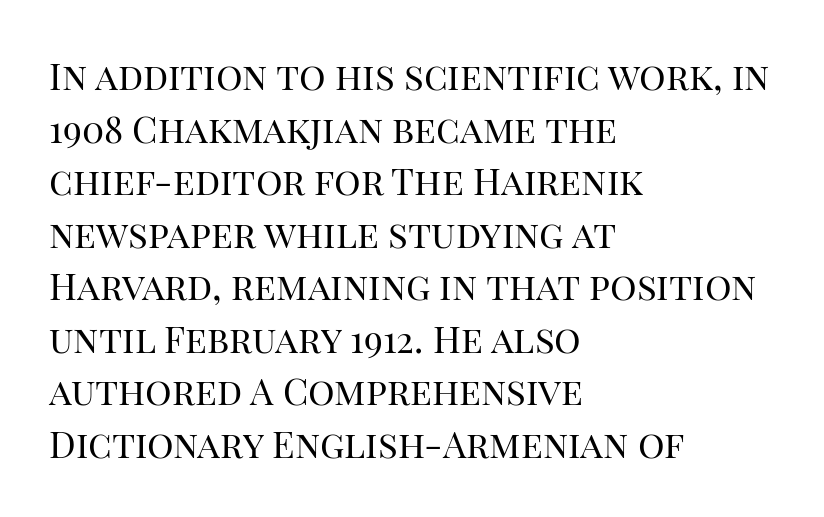
{"serif": "yes", "italic": "no", "bold": "no", "weight": "regular", "width": "normal", "stroke_contrast": "high", "x_height": "large", "monospaced": "no", "underline": "no", "align": "left", "line_spacing": "normal", "line_spacing_ratio": 1.42, "letter_spacing": "normal", "letter_spacing_em": 0.0, "glyph_px": 37}
